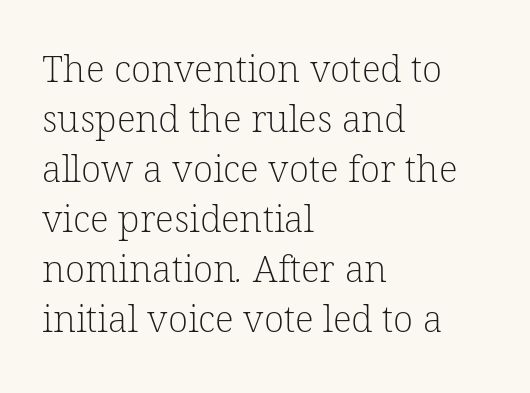
{"serif": "yes", "bold": "no", "weight": "light", "width": "normal", "stroke_contrast": "low", "x_height": "medium", "monospaced": "no", "underline": "no", "align": "left", "line_spacing": "normal", "line_spacing_ratio": 1.35, "letter_spacing": "normal", "letter_spacing_em": 0.0, "glyph_px": 37}
